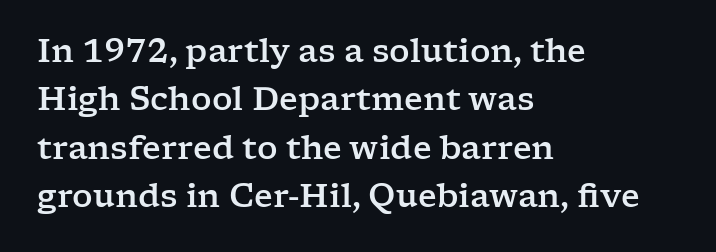
{"serif": "yes", "italic": "no", "width": "wide", "stroke_contrast": "low", "x_height": "medium", "monospaced": "no", "underline": "no", "align": "left", "line_spacing": "normal", "line_spacing_ratio": 1.51, "letter_spacing": "normal", "letter_spacing_em": 0.0, "glyph_px": 32}
